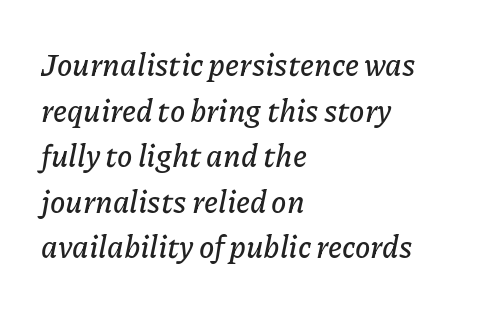
The image shows 31 px text type, italic (leaning right); set left-aligned, normal line spacing (1.47x), normal letter spacing, not underlined; low stroke contrast and a medium x-height.
